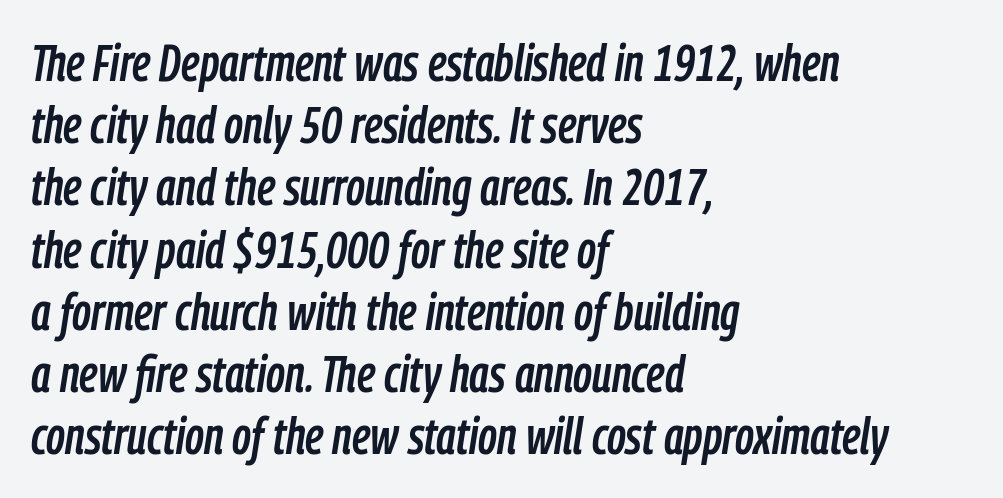
The image shows 51 px condensed type, italic (leaning right); set left-aligned, line spacing 1.22x, normal letter spacing, not underlined; low stroke contrast and a medium x-height.
